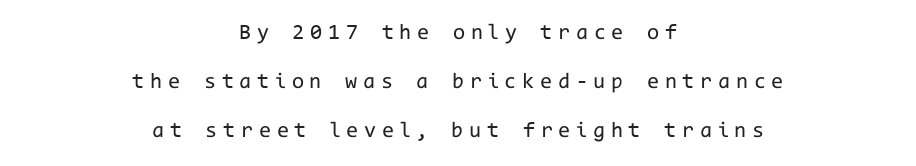
Bold? No — there's no thickening of the strokes. These lines have a slow, spaced-out rhythm from letter to letter. Has an underline been added? It has not. A student would call this center alignment; a typographer would say set centered. The space between consecutive lines is lavish.
